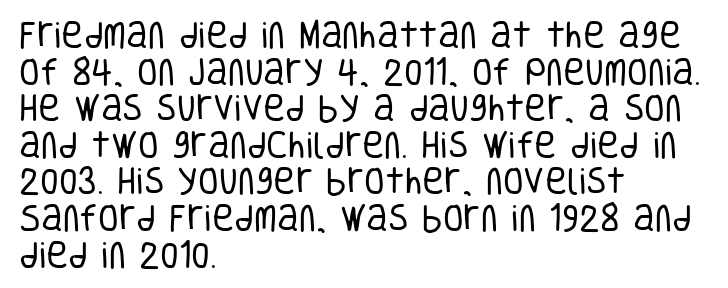
The image shows 30 px regular-weight, condensed sans-serif type, upright; set left-aligned, line spacing 1.22x, normal letter spacing, not underlined; low stroke contrast and a large x-height.
